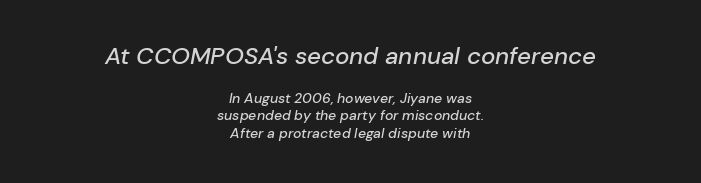
Short and long lines alike share a common midpoint. The first block has been scaled up relative to the second. Is the type slanted? Yes — the strokes lean at a clear angle. Clear beneath every line of the passage. Observe the ordinary spacing: letters are neighbours, not strangers.
